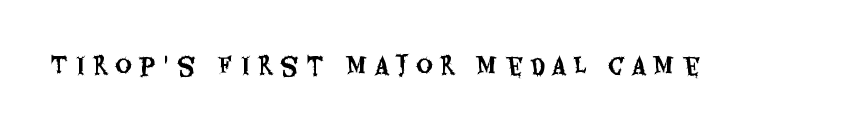
The image shows 23 px text type, upright; set unusually wide letter spacing (+0.35 em), not underlined.
